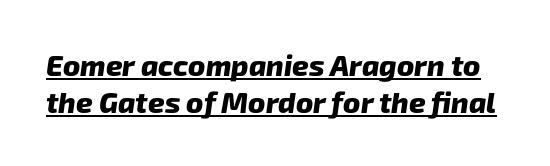
{"serif": "no", "bold": "yes", "weight": "heavy", "width": "normal", "stroke_contrast": "low", "x_height": "medium", "monospaced": "no", "underline": "yes", "line_spacing": "normal", "line_spacing_ratio": 1.29, "letter_spacing": "normal", "letter_spacing_em": 0.0, "glyph_px": 29}
